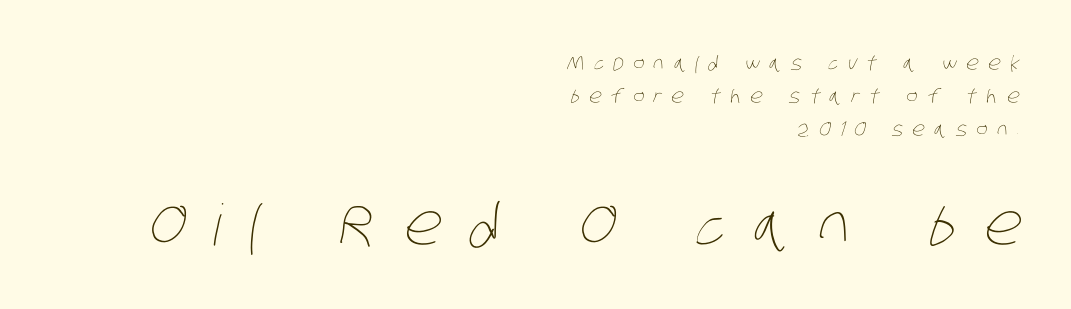
The image shows 57 px thin, condensed type; set right-aligned, line spacing 1.73x, unusually wide letter spacing (+0.49 em), not underlined; the second (bottom) block is 3.0x larger; low stroke contrast and a large x-height.
